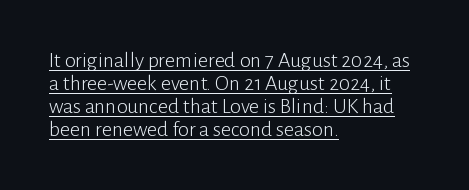
{"italic": "no", "bold": "no", "underline": "yes", "align": "left", "line_spacing": "tight", "line_spacing_ratio": 1.04, "letter_spacing": "normal", "letter_spacing_em": 0.0, "glyph_px": 22}
